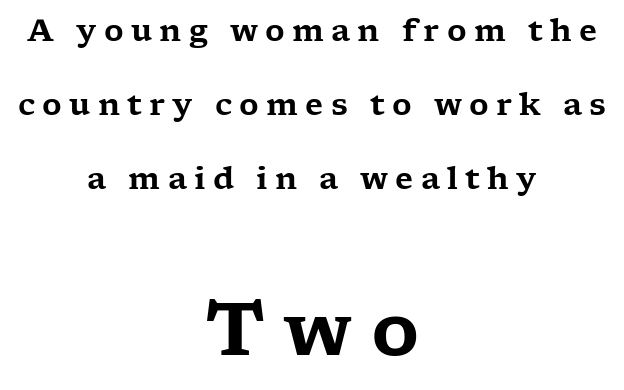
The image shows 74 px wide serif type, upright; set centered, loose line spacing (2.46x), unusually wide letter spacing (+0.24 em), not underlined; the second (bottom) block is 2.47x larger; low stroke contrast and a medium x-height.
